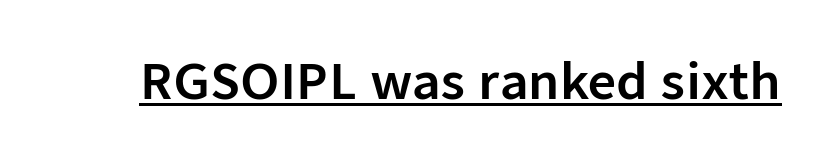
Notice how a bar underscores the lettering throughout. The gaps between neighbouring characters are ordinary and unremarkable. Looks like regular typesetting: each glyph gets only the width it needs. It's the straight-up-and-down kind of type. In terms of letterform style, serifs are entirely absent.
